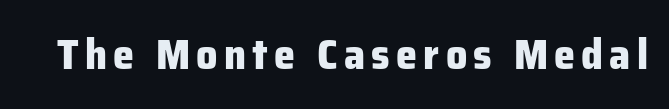
{"serif": "no", "italic": "no", "bold": "yes", "weight": "heavy", "width": "normal", "stroke_contrast": "low", "x_height": "medium", "monospaced": "no", "underline": "no", "glyph_px": 42}
